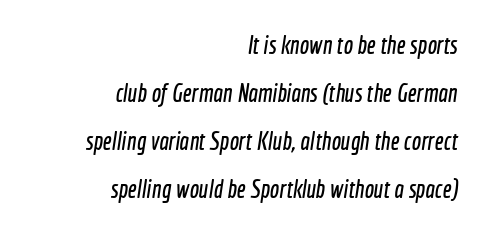
The image shows 25 px text type; set right-aligned, loose line spacing (1.92x), normal letter spacing, not underlined.
